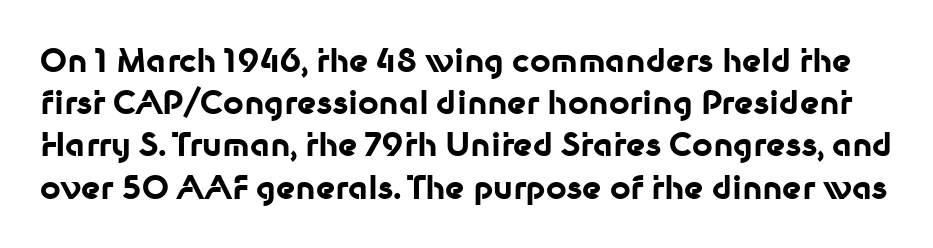
{"serif": "no", "italic": "no", "bold": "yes", "weight": "bold", "width": "normal", "stroke_contrast": "low", "x_height": "medium", "monospaced": "no", "underline": "no", "line_spacing": "normal", "line_spacing_ratio": 1.32, "letter_spacing": "normal", "letter_spacing_em": 0.0, "glyph_px": 32}
